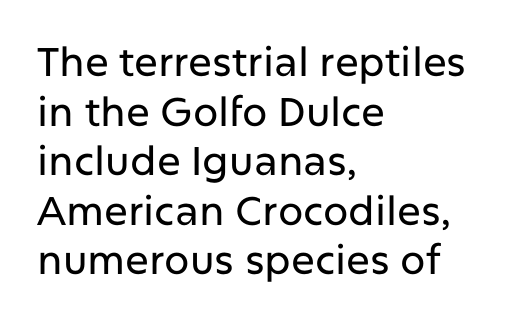
The image shows 40 px sans-serif type, upright; set left-aligned, line spacing 1.24x, normal letter spacing, not underlined; low stroke contrast and a medium x-height.
